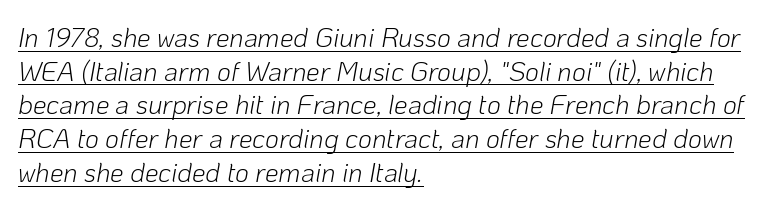
Q: Is the text bold? A: No.
Q: Is the text italic (slanted)? A: Yes, it leans right by about 10 degrees.
Q: Is the text underlined? A: Yes.
Q: How is the paragraph aligned? A: Left-aligned.
Q: Is the spacing between letters normal or unusually wide? A: Normal.
Q: Is the spacing between lines tight, normal or loose? A: Normal.
